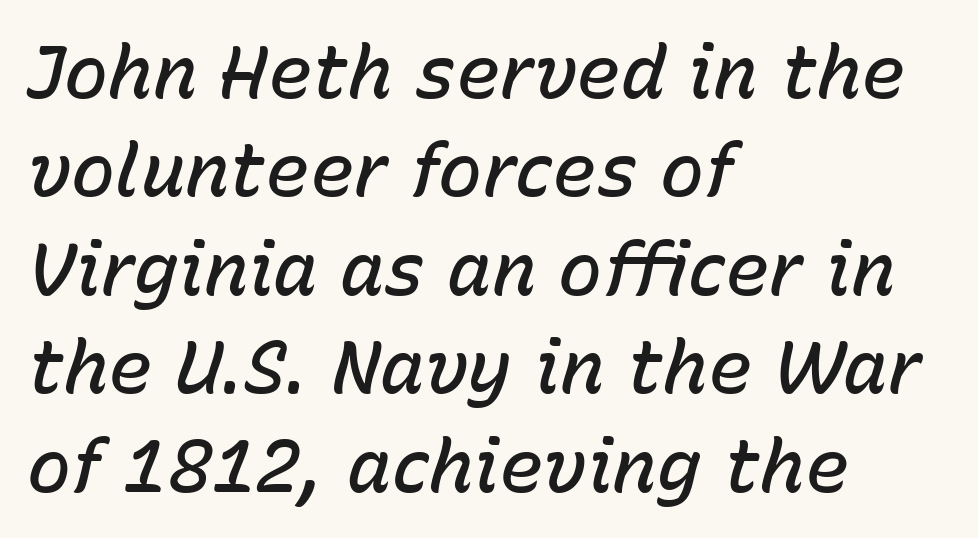
Q: Is the text bold? A: Semi-bold.
Q: Is the text italic (slanted)? A: Yes, it leans right by about 15 degrees.
Q: Is the text underlined? A: No.
Q: How is the paragraph aligned? A: Left-aligned.
Q: Is the spacing between letters normal or unusually wide? A: Normal.
Q: Is the spacing between lines tight, normal or loose? A: Normal.
Q: Width (condensed, normal, or wide)? A: Normal.
Q: Stroke contrast? A: Low.
Q: x-height? A: Medium.
Q: Monospaced? A: No.
